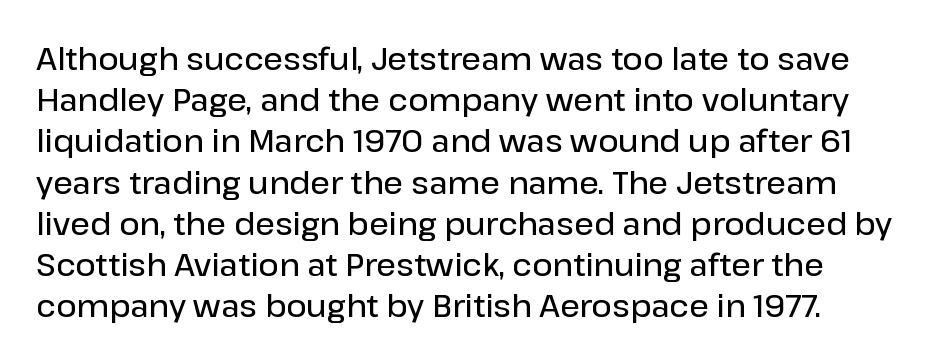
{"serif": "no", "italic": "no", "bold": "semi", "weight": "semibold", "width": "normal", "stroke_contrast": "low", "x_height": "medium", "monospaced": "no", "underline": "no", "line_spacing": "normal", "line_spacing_ratio": 1.33, "letter_spacing": "normal", "letter_spacing_em": 0.0, "glyph_px": 31}
